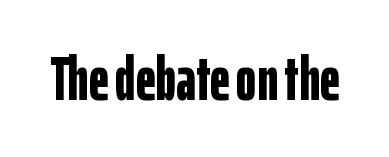
The image shows 62 px bold, condensed sans-serif type, upright; set normal letter spacing, not underlined; low stroke contrast and a medium x-height.
